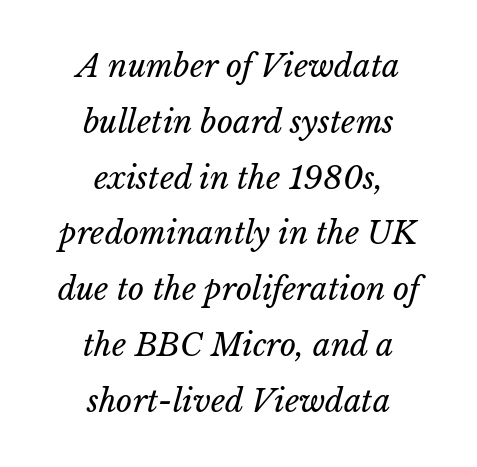
{"bold": "no", "weight": "regular", "width": "normal", "stroke_contrast": "low", "x_height": "medium", "monospaced": "no", "underline": "no", "align": "center", "line_spacing_ratio": 1.8, "letter_spacing": "normal", "letter_spacing_em": 0.0, "glyph_px": 31}
